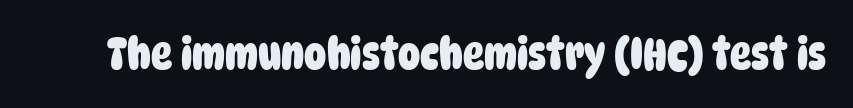
{"serif": "no", "bold": "yes", "weight": "heavy", "width": "condensed", "stroke_contrast": "low", "x_height": "large", "monospaced": "no", "underline": "no", "letter_spacing": "normal", "letter_spacing_em": 0.0, "glyph_px": 44}
